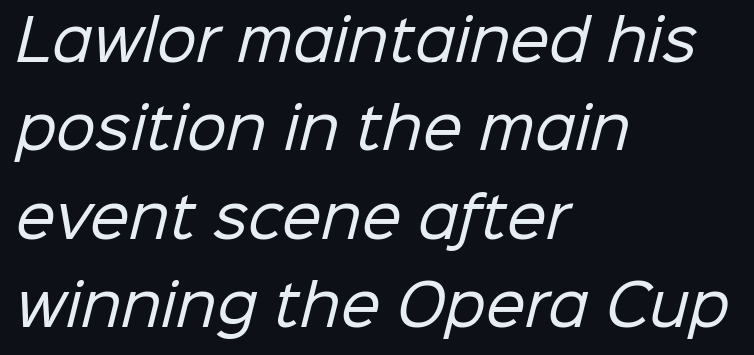
The rendering keeps characters at their native spacing. This block has exactly the height ordinary leading produces. A typesetter would call this proportional, since set widths differ per character. The ragged edge is on the right, which tells us the setting is flush left. The designer went with a sans here, leaving each stem footless. Weight: not bold — regular or lighter.
